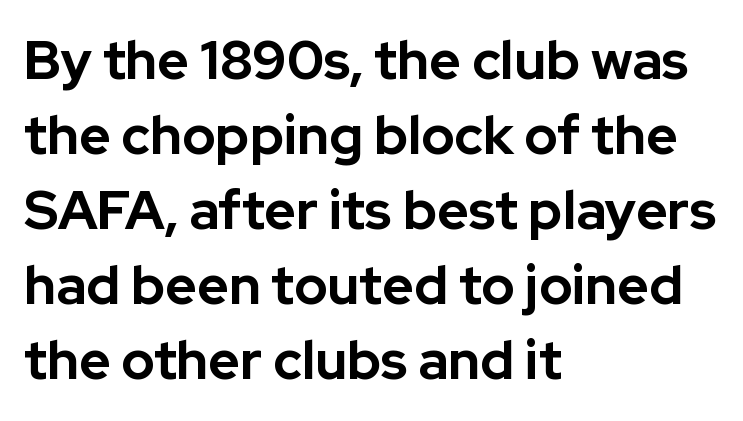
{"serif": "no", "italic": "no", "bold": "yes", "weight": "bold", "width": "normal", "stroke_contrast": "low", "x_height": "medium", "monospaced": "no", "underline": "no", "align": "left", "line_spacing": "normal", "line_spacing_ratio": 1.39, "letter_spacing": "normal", "letter_spacing_em": 0.0, "glyph_px": 54}
